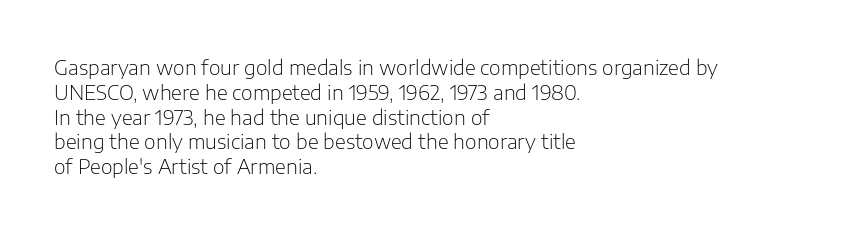
Each stroke keeps to a modest, everyday thickness or less. The type is set solid horizontally, with unmodified tracking. Italic: no, the glyphs are upright roman. In CSS terms this would be text-align: left.
